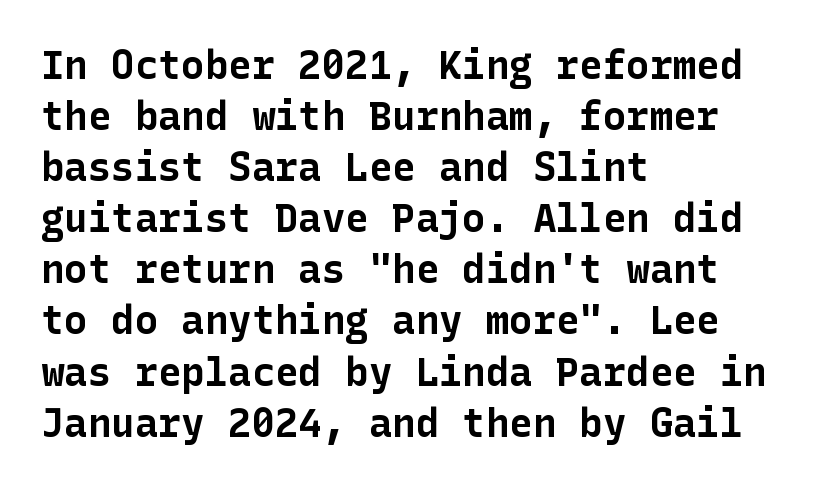
The image shows 39 px bold sans-serif type, upright; set left-aligned, normal line spacing (1.31x), normal letter spacing, not underlined; low stroke contrast and a medium x-height.
